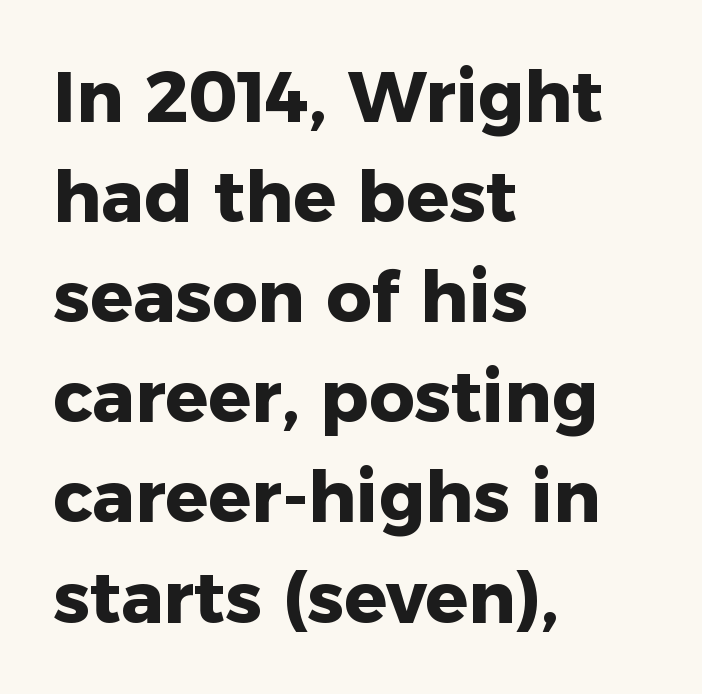
The image shows 71 px heavy sans-serif type, upright; set left-aligned, normal line spacing (1.41x), normal letter spacing, not underlined; low stroke contrast and a medium x-height.
